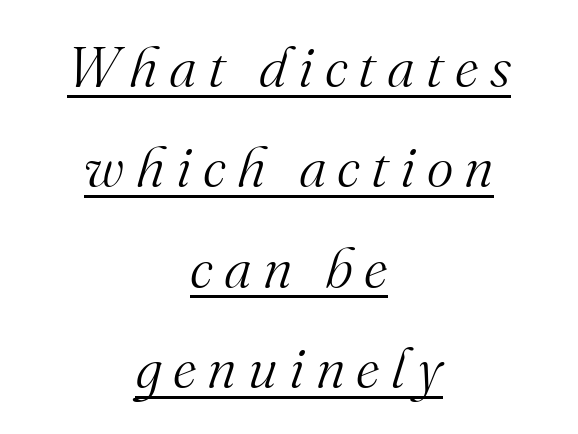
{"serif": "yes", "italic": "yes", "lean": "right", "slant_degrees": 16, "bold": "no", "weight": "light", "width": "normal", "stroke_contrast": "medium", "x_height": "small", "monospaced": "no", "underline": "yes", "align": "center", "line_spacing_ratio": 1.76, "letter_spacing": "wide", "letter_spacing_em": 0.2, "glyph_px": 57}
